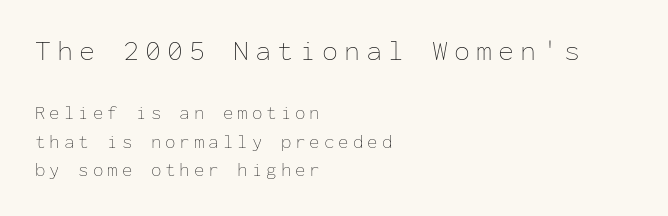
Which chunk is bigger? The first one — the top block dwarfs the bottom. The passage shown is not underscored anywhere. How would I describe the line gaps? Plain and ordinary. In terms of letterspacing, this is a distinctly airy, spread setting.
